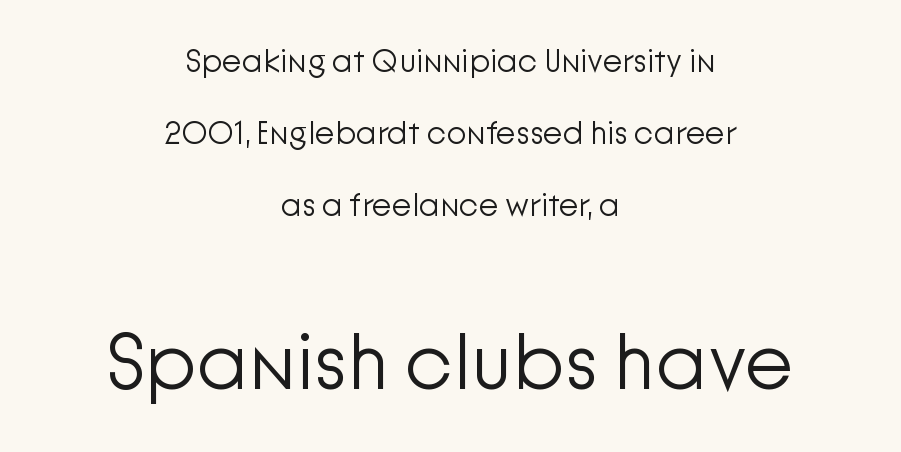
Q: Is the text bold? A: No.
Q: Is the text italic (slanted)? A: No, it is upright.
Q: Is the typeface a serif or a sans-serif typeface? A: Sans-serif.
Q: Is the text underlined? A: No.
Q: How is the paragraph aligned? A: Centered.
Q: Is the spacing between letters normal or unusually wide? A: Normal.
Q: Is the spacing between lines tight, normal or loose? A: Loose.
Q: Which block of text is set in a larger size, the first (top) or the second (bottom)? A: The second (bottom) one.
Q: Width (condensed, normal, or wide)? A: Normal.
Q: Stroke contrast? A: Low.
Q: x-height? A: Medium.
Q: Monospaced? A: No.
